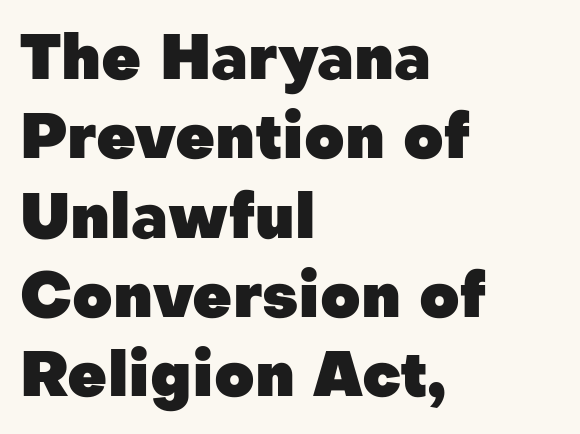
The image shows 62 px heavy sans-serif type, upright; set left-aligned, normal line spacing (1.28x), normal letter spacing, not underlined; low stroke contrast and a medium x-height.
